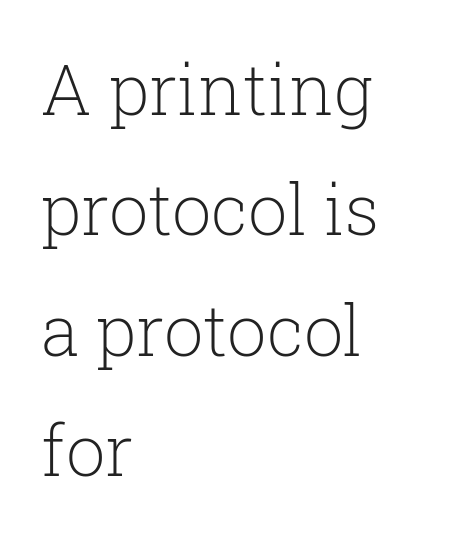
The image shows 70 px light serif type, upright; set left-aligned, line spacing 1.72x, normal letter spacing, not underlined; low stroke contrast and a medium x-height.
